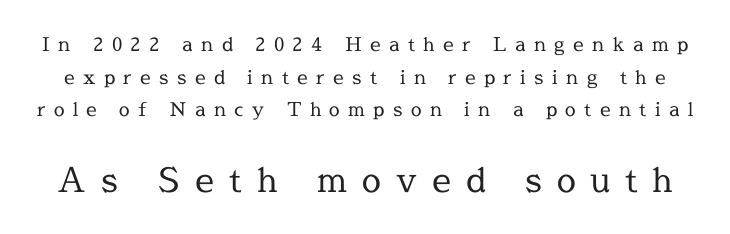
{"serif": "yes", "italic": "no", "bold": "no", "weight": "regular", "width": "normal", "x_height": "medium", "monospaced": "no", "underline": "no", "line_spacing_ratio": 1.72, "letter_spacing": "wide", "letter_spacing_em": 0.44, "larger_block": "second", "size_ratio": 1.79, "glyph_px": 34}
